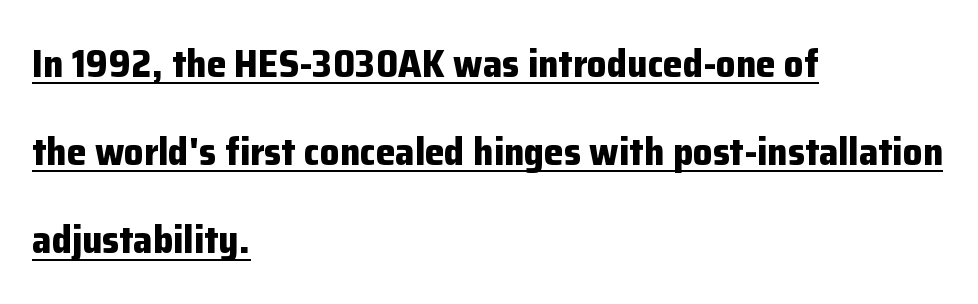
{"serif": "no", "italic": "no", "bold": "yes", "weight": "bold", "width": "normal", "stroke_contrast": "low", "x_height": "medium", "monospaced": "no", "underline": "yes", "align": "left", "line_spacing": "loose", "line_spacing_ratio": 2.26, "letter_spacing": "normal", "letter_spacing_em": 0.0, "glyph_px": 39}
